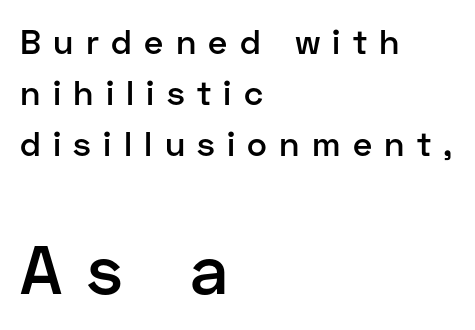
Q: Is the text bold? A: Semi-bold.
Q: Is the text italic (slanted)? A: No, it is upright.
Q: Is the typeface a serif or a sans-serif typeface? A: Sans-serif.
Q: Is the text underlined? A: No.
Q: How is the paragraph aligned? A: Left-aligned.
Q: Is the spacing between letters normal or unusually wide? A: Unusually wide.
Q: Is the spacing between lines tight, normal or loose? A: Normal.
Q: Which block of text is set in a larger size, the first (top) or the second (bottom)? A: The second (bottom) one.
Q: Width (condensed, normal, or wide)? A: Normal.
Q: Stroke contrast? A: Low.
Q: x-height? A: Medium.
Q: Monospaced? A: No.
